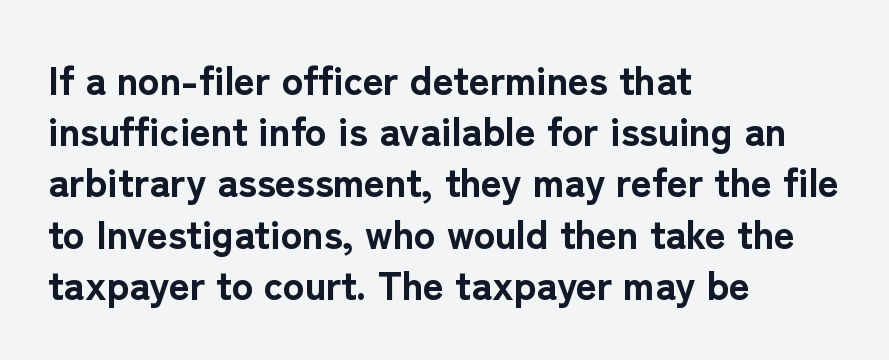
Q: Is the text bold? A: Yes.
Q: Is the text italic (slanted)? A: No, it is upright.
Q: Is the typeface a serif or a sans-serif typeface? A: Sans-serif.
Q: Is the text underlined? A: No.
Q: How is the paragraph aligned? A: Left-aligned.
Q: Is the spacing between letters normal or unusually wide? A: Normal.
Q: Is the spacing between lines tight, normal or loose? A: Normal.
Q: Width (condensed, normal, or wide)? A: Normal.
Q: Stroke contrast? A: Low.
Q: x-height? A: Medium.
Q: Monospaced? A: No.
